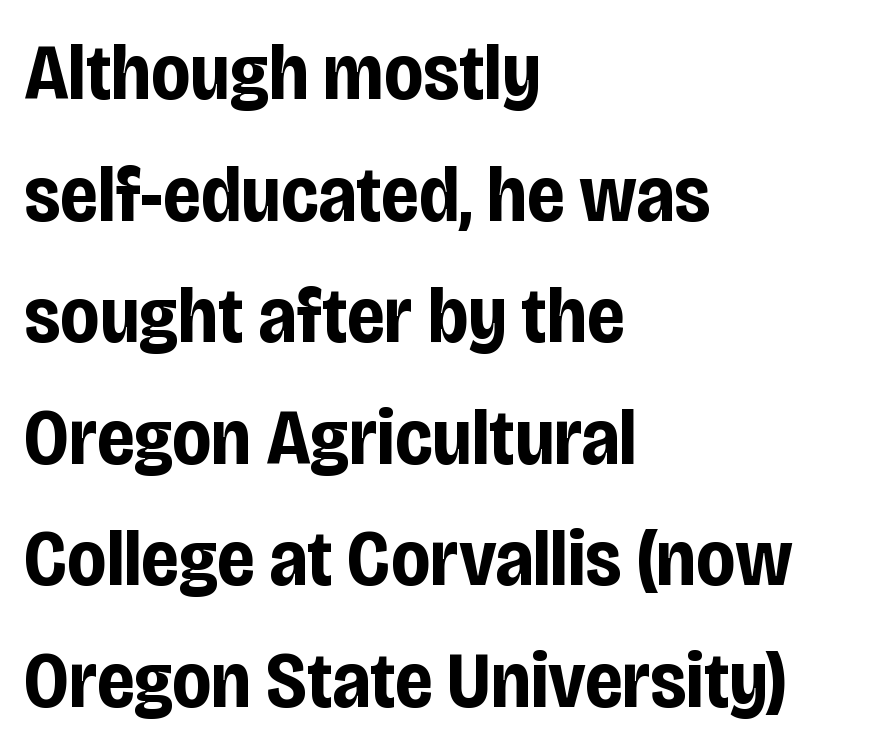
{"serif": "no", "italic": "no", "bold": "yes", "weight": "bold", "width": "condensed", "stroke_contrast": "low", "x_height": "large", "monospaced": "no", "underline": "no", "align": "left", "line_spacing": "normal", "line_spacing_ratio": 1.52, "letter_spacing": "normal", "letter_spacing_em": 0.0, "glyph_px": 80}
